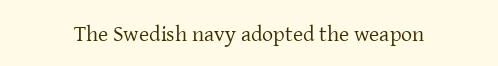
The image shows 22 px text type, upright; set normal letter spacing, not underlined.
